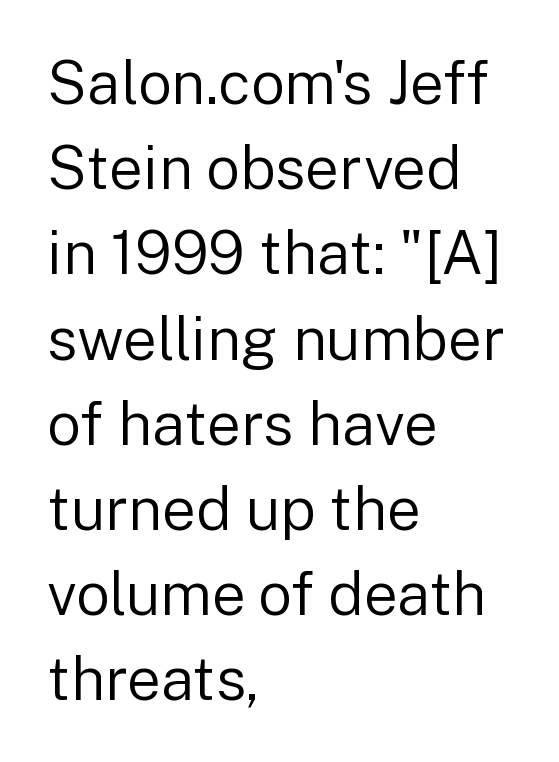
The image shows 60 px regular-weight sans-serif type, upright; set left-aligned, normal line spacing (1.42x), normal letter spacing, not underlined; low stroke contrast and a medium x-height.
